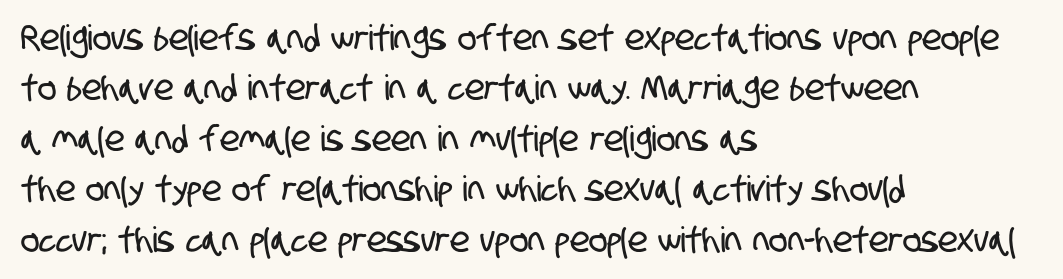
{"serif": "no", "width": "condensed", "stroke_contrast": "low", "x_height": "large", "monospaced": "no", "underline": "no", "align": "left", "line_spacing": "normal", "line_spacing_ratio": 1.44, "letter_spacing": "normal", "letter_spacing_em": 0.0, "glyph_px": 35}
